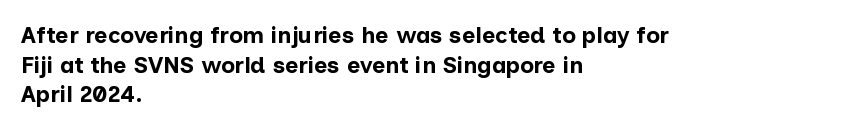
{"italic": "no", "bold": "yes", "underline": "no", "align": "left", "line_spacing": "normal", "line_spacing_ratio": 1.29, "letter_spacing": "normal", "letter_spacing_em": 0.0, "glyph_px": 23}
